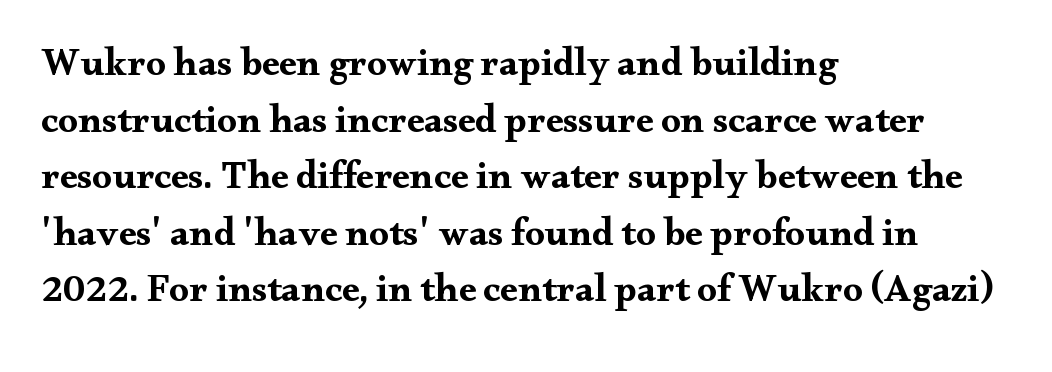
Q: Is the text bold? A: Yes.
Q: Is the text italic (slanted)? A: No, it is upright.
Q: Is the typeface a serif or a sans-serif typeface? A: Serif.
Q: Is the text underlined? A: No.
Q: How is the paragraph aligned? A: Left-aligned.
Q: Is the spacing between letters normal or unusually wide? A: Normal.
Q: Is the spacing between lines tight, normal or loose? A: Normal.
Q: Width (condensed, normal, or wide)? A: Wide.
Q: Stroke contrast? A: Medium.
Q: x-height? A: Small.
Q: Monospaced? A: No.
